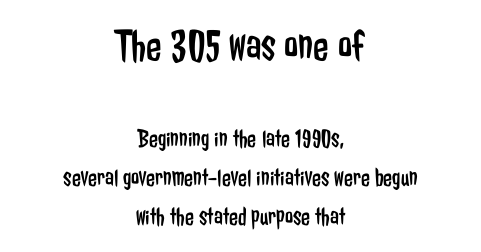
The image shows 45 px regular-weight, condensed sans-serif type, upright; set centered, normal line spacing (1.51x), normal letter spacing, not underlined; the first (top) block is 1.73x larger; low stroke contrast and a medium x-height.
